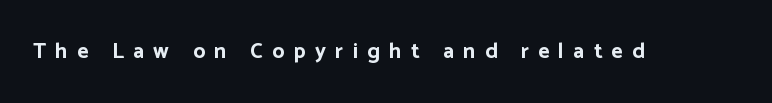
{"italic": "no", "bold": "yes", "underline": "no", "letter_spacing": "wide", "letter_spacing_em": 0.42, "glyph_px": 22}
